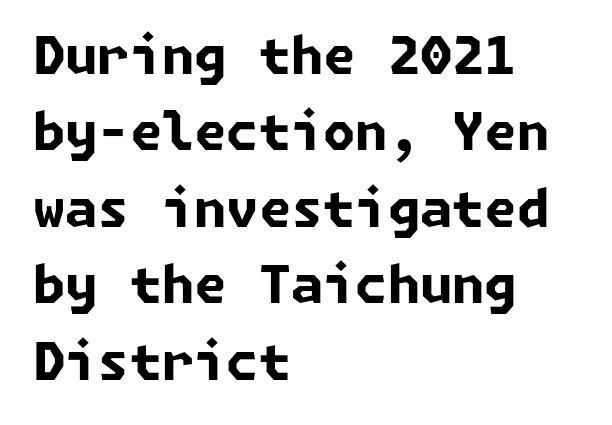
The image shows 52 px bold sans-serif type; set left-aligned, normal line spacing (1.47x), normal letter spacing, not underlined; low stroke contrast and a medium x-height.
